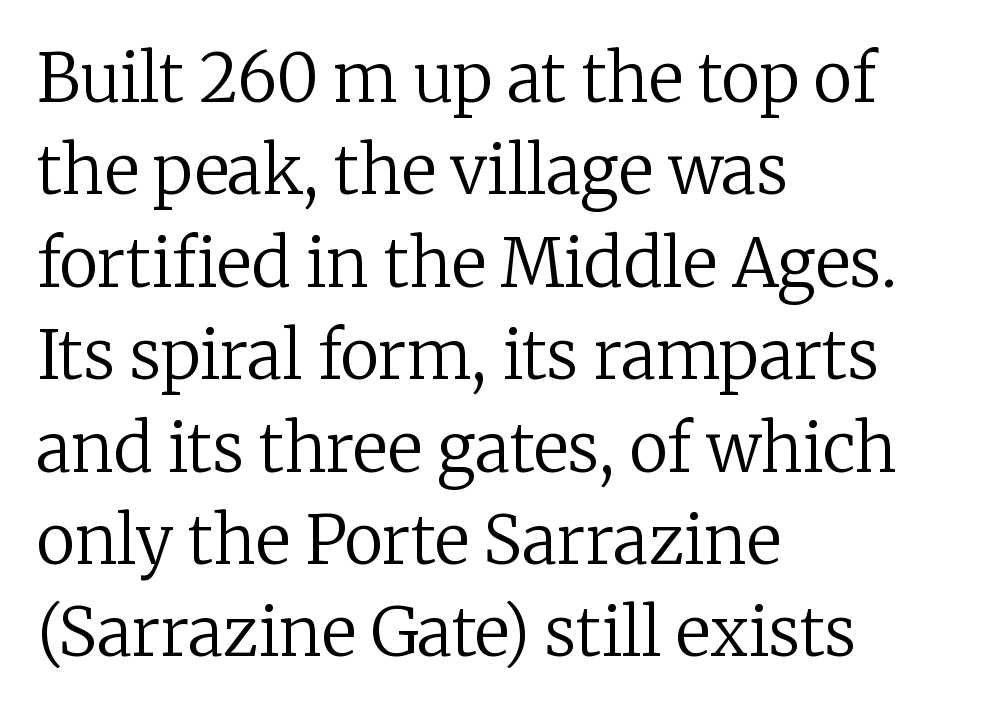
Q: Is the text bold? A: No.
Q: Is the text italic (slanted)? A: No, it is upright.
Q: Is the typeface a serif or a sans-serif typeface? A: Serif.
Q: Is the text underlined? A: No.
Q: How is the paragraph aligned? A: Left-aligned.
Q: Is the spacing between letters normal or unusually wide? A: Normal.
Q: Is the spacing between lines tight, normal or loose? A: Normal.
Q: Width (condensed, normal, or wide)? A: Normal.
Q: Stroke contrast? A: Low.
Q: x-height? A: Medium.
Q: Monospaced? A: No.
